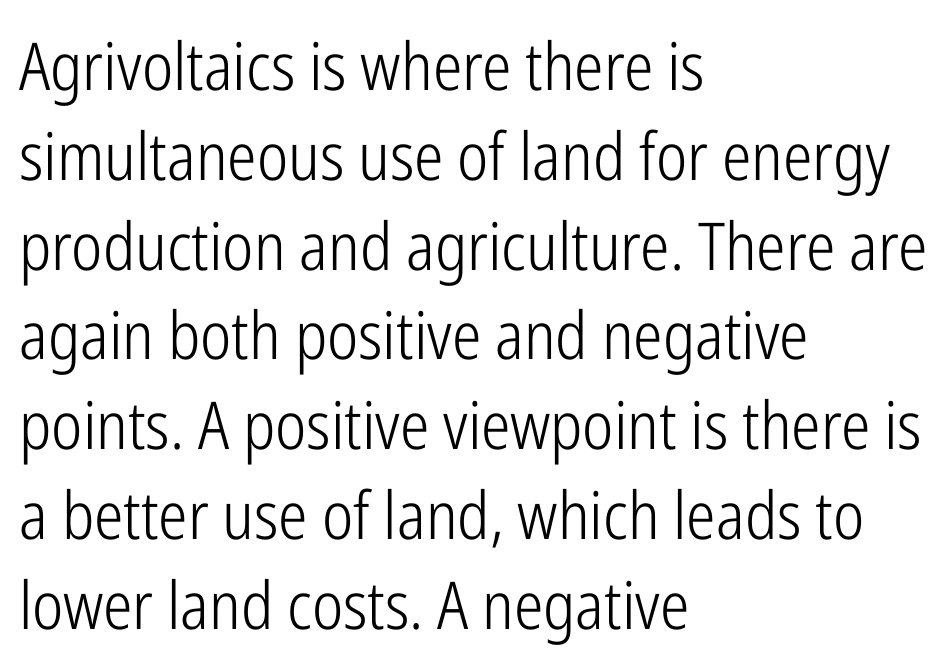
Q: Is the text bold? A: No.
Q: Is the text italic (slanted)? A: No, it is upright.
Q: Is the typeface a serif or a sans-serif typeface? A: Sans-serif.
Q: Is the text underlined? A: No.
Q: How is the paragraph aligned? A: Left-aligned.
Q: Is the spacing between letters normal or unusually wide? A: Normal.
Q: Is the spacing between lines tight, normal or loose? A: Normal.
Q: Width (condensed, normal, or wide)? A: Condensed.
Q: Stroke contrast? A: Low.
Q: x-height? A: Medium.
Q: Monospaced? A: No.
